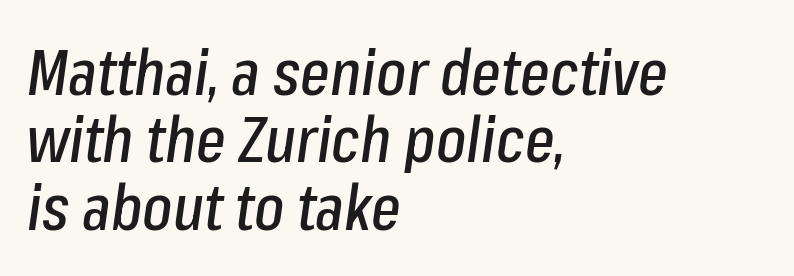
Varying glyph widths throughout — classic text-font behaviour. This rendering uses left alignment, leaving the right contour irregular. Any mark beneath the type? The region is blank. Slant detected: the letters are inclined. Default kerning and tracking; the words read as compact shapes. The vertical gap from one line to the next is small.
